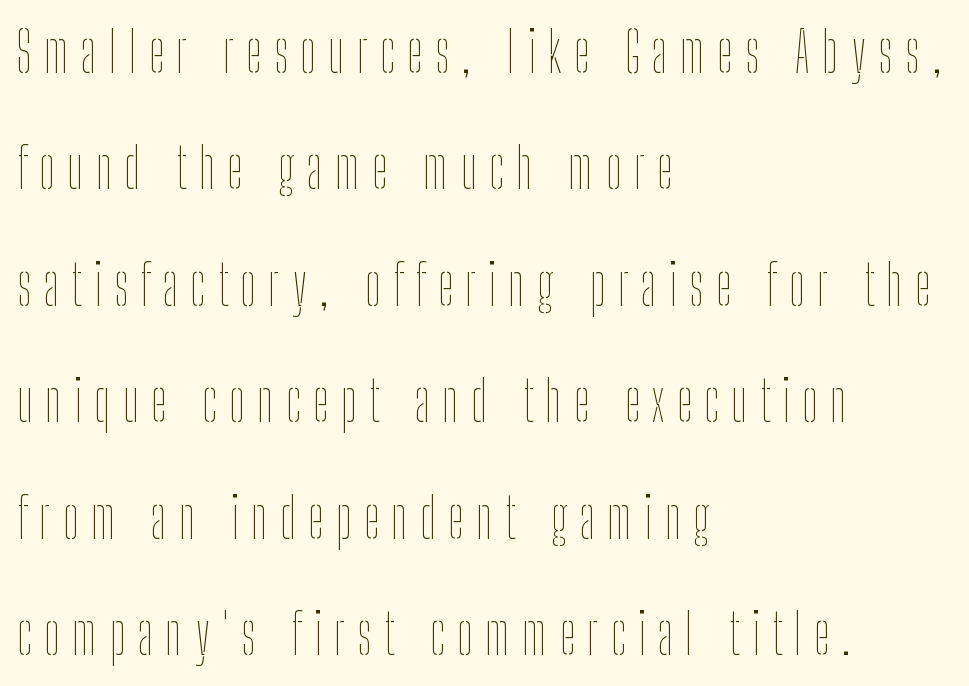
Q: Is the text bold? A: No.
Q: Is the text italic (slanted)? A: No, it is upright.
Q: Is the text underlined? A: No.
Q: How is the paragraph aligned? A: Left-aligned.
Q: Is the spacing between letters normal or unusually wide? A: Unusually wide.
Q: Is the spacing between lines tight, normal or loose? A: Loose.
Q: Width (condensed, normal, or wide)? A: Condensed.
Q: Stroke contrast? A: Low.
Q: x-height? A: Medium.
Q: Monospaced? A: No.
